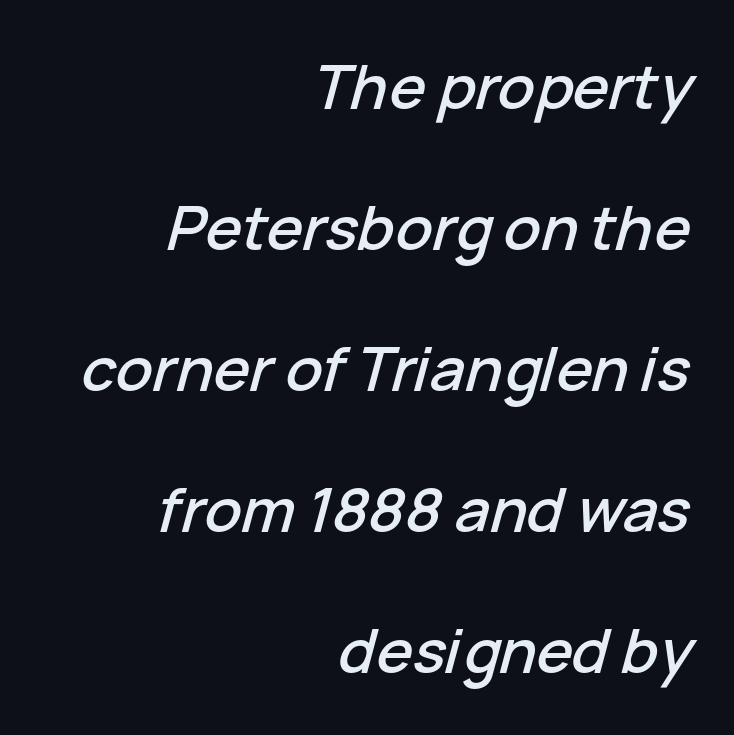
The image shows 61 px text type, italic (leaning right); set right-aligned, loose line spacing (2.31x), normal letter spacing, not underlined; low stroke contrast and a medium x-height.
